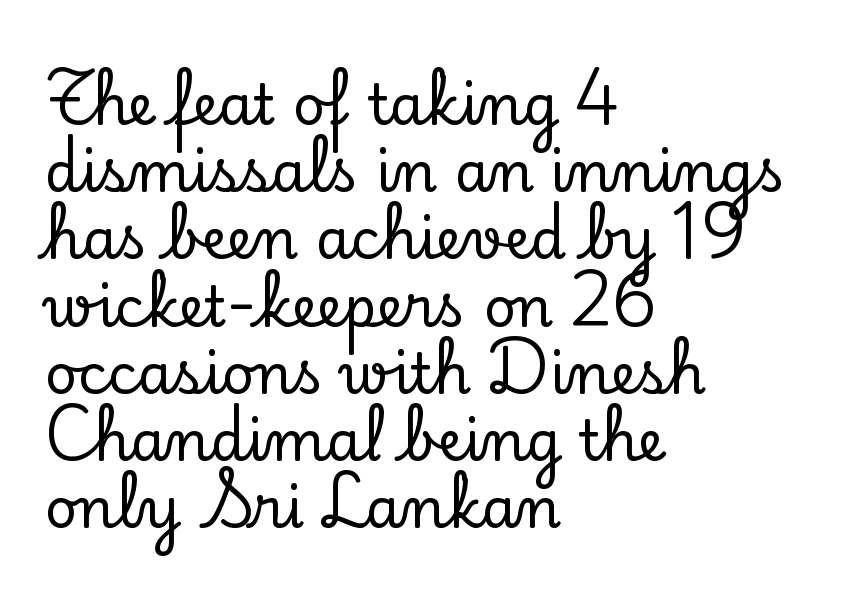
{"serif": "yes", "italic": "no", "width": "normal", "stroke_contrast": "low", "x_height": "small", "monospaced": "no", "underline": "no", "align": "left", "line_spacing_ratio": 1.2, "letter_spacing": "normal", "letter_spacing_em": 0.0, "glyph_px": 56}
